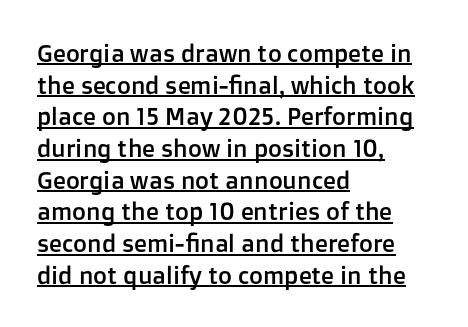
Q: Is the text italic (slanted)? A: No, it is upright.
Q: Is the text underlined? A: Yes.
Q: How is the paragraph aligned? A: Left-aligned.
Q: Is the spacing between letters normal or unusually wide? A: Normal.
Q: Is the spacing between lines tight, normal or loose? A: Normal.
